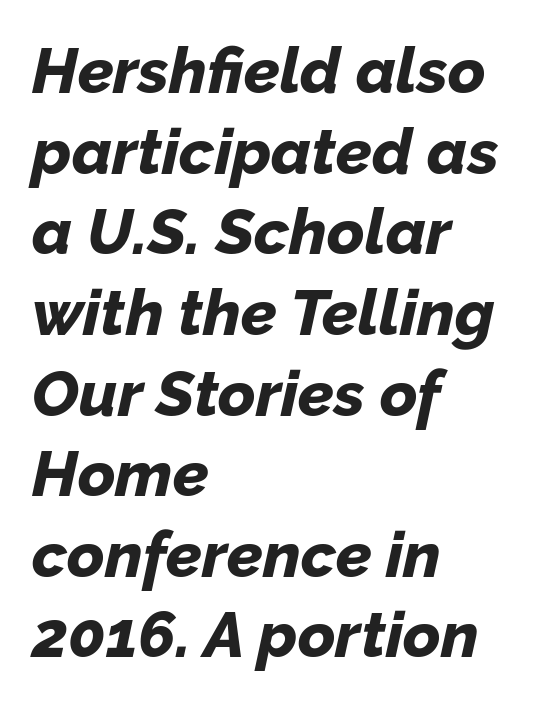
{"italic": "yes", "lean": "right", "slant_degrees": 12, "bold": "yes", "weight": "bold", "width": "normal", "stroke_contrast": "low", "x_height": "medium", "monospaced": "no", "underline": "no", "align": "left", "line_spacing": "normal", "line_spacing_ratio": 1.26, "letter_spacing": "normal", "letter_spacing_em": 0.0, "glyph_px": 64}
